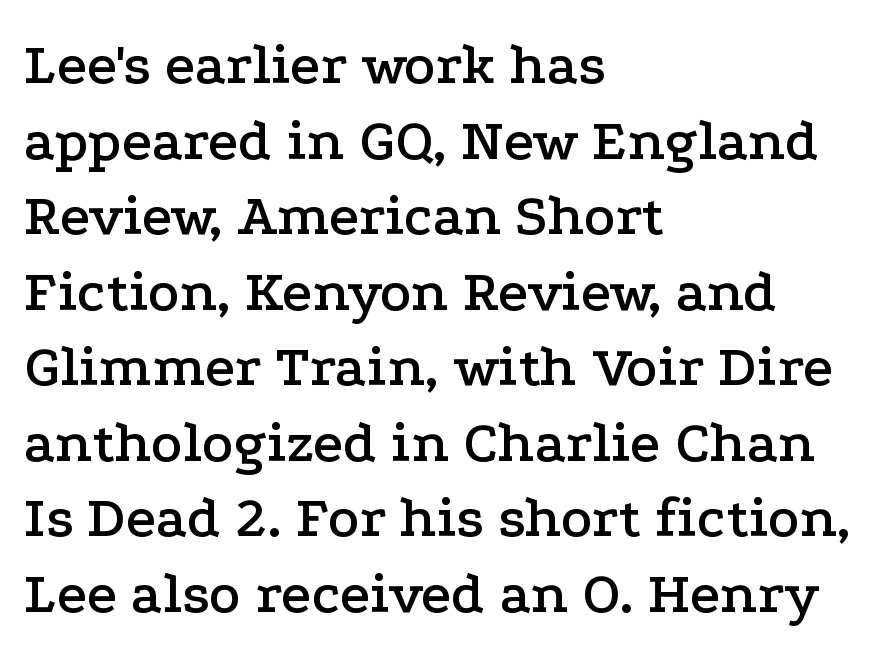
The image shows 59 px wide serif type, upright; set left-aligned, normal line spacing (1.28x), normal letter spacing, not underlined; low stroke contrast and a medium x-height.
